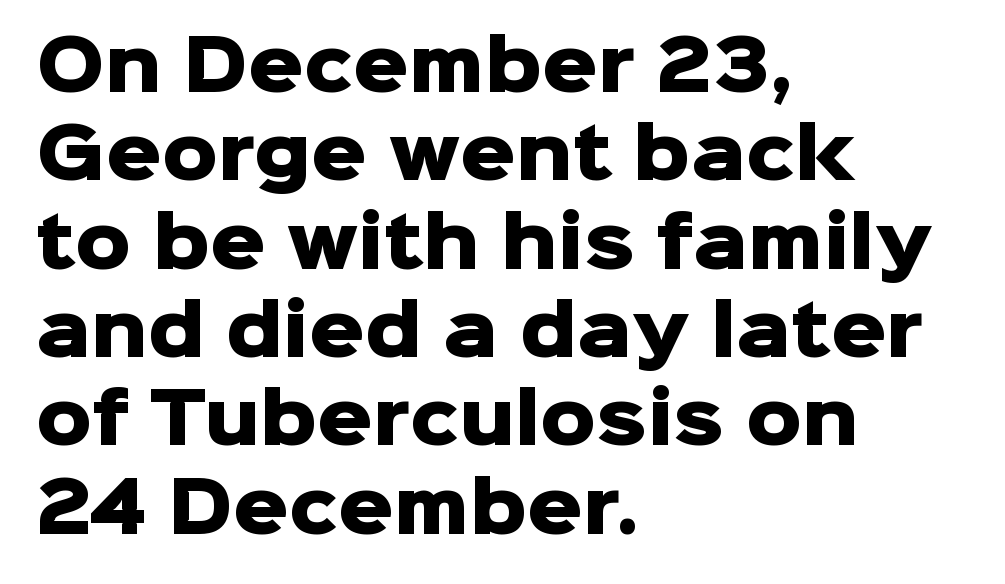
Does the lettering tilt? It doesn't — this is upright. The glyphs are unaccompanied by any horizontal stroke below them. Caption: multi-line text, flush left, ragged right. Every letter is thick-stroked: bold, no question. This is sans-serif lettering, the kind often seen on screens and signage.
